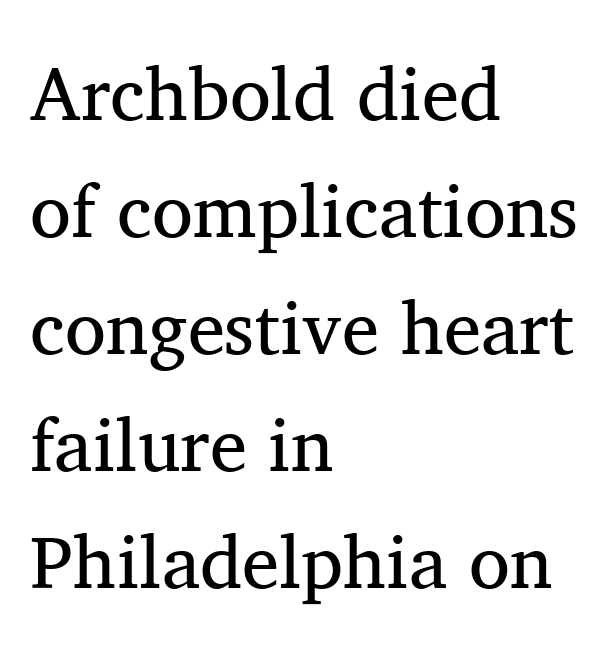
Q: Is the text bold? A: No.
Q: Is the text italic (slanted)? A: No, it is upright.
Q: Is the typeface a serif or a sans-serif typeface? A: Serif.
Q: Is the text underlined? A: No.
Q: How is the paragraph aligned? A: Left-aligned.
Q: Is the spacing between letters normal or unusually wide? A: Normal.
Q: Is the spacing between lines tight, normal or loose? A: Normal.
Q: Width (condensed, normal, or wide)? A: Normal.
Q: Stroke contrast? A: Medium.
Q: x-height? A: Medium.
Q: Monospaced? A: No.
